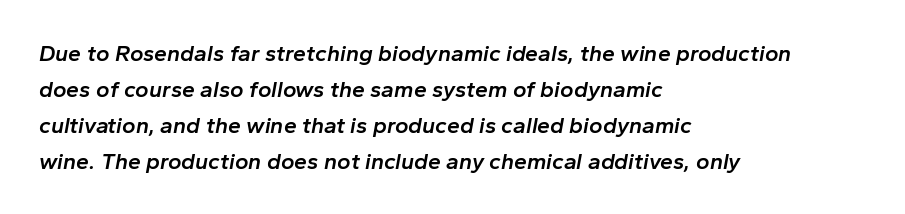
The image shows 23 px text type, italic (leaning right); set left-aligned, normal line spacing (1.56x), normal letter spacing, not underlined.
